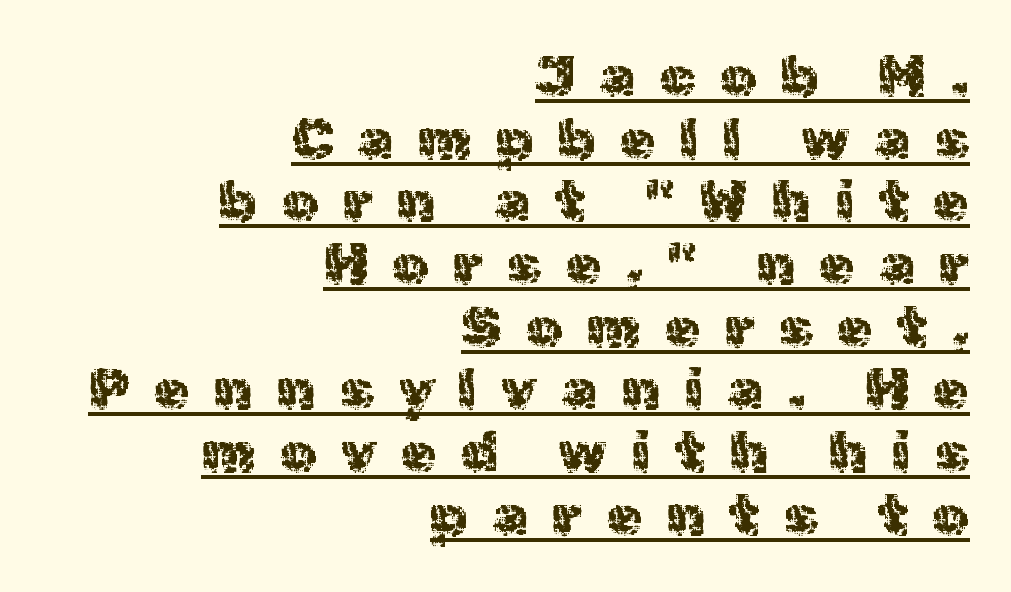
Q: Is the text italic (slanted)? A: No, it is upright.
Q: Is the typeface a serif or a sans-serif typeface? A: Sans-serif.
Q: Is the text underlined? A: Yes.
Q: How is the paragraph aligned? A: Right-aligned.
Q: Is the spacing between letters normal or unusually wide? A: Unusually wide.
Q: Is the spacing between lines tight, normal or loose? A: Tight.
Q: Width (condensed, normal, or wide)? A: Normal.
Q: x-height? A: Medium.
Q: Monospaced? A: No.
